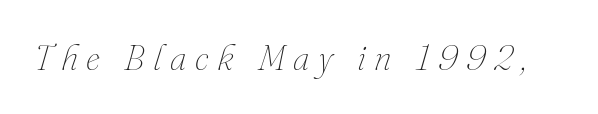
The image shows 36 px thin type, italic (leaning right); set unusually wide letter spacing (+0.24 em), not underlined; medium stroke contrast and a small x-height.
